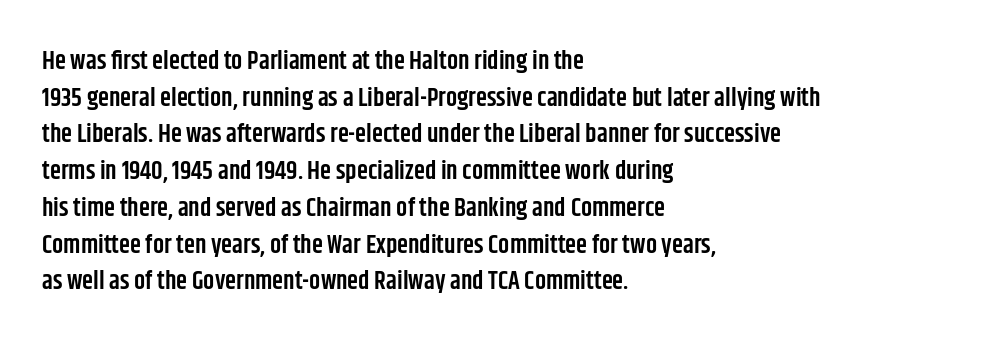
The gaps between neighbouring characters are ordinary and unremarkable. Clear beneath every line of the passage. The lettering holds an erect, upright posture throughout. Line starts are locked; line ends wander.
